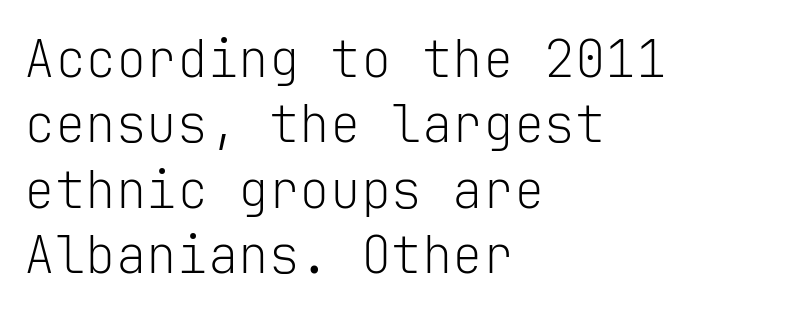
What kind of face is this? One without serifs — a sans. Compared with typical body copy, the letter spacing here is the same. Horizontally, the lines are justified to the leading edge only. Summary of weight: not heavy and not bold.
